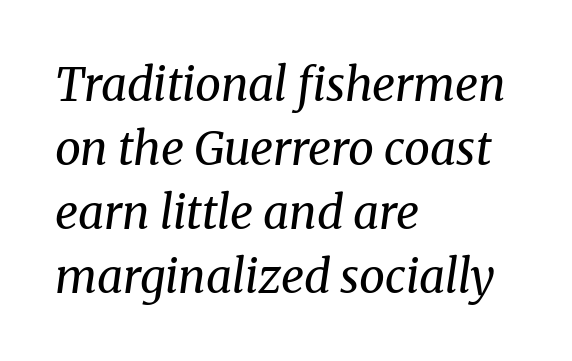
Q: Is the text bold? A: No.
Q: Is the text italic (slanted)? A: Yes, it leans right by about 8 degrees.
Q: Is the typeface a serif or a sans-serif typeface? A: Serif.
Q: Is the text underlined? A: No.
Q: How is the paragraph aligned? A: Left-aligned.
Q: Is the spacing between letters normal or unusually wide? A: Normal.
Q: Is the spacing between lines tight, normal or loose? A: Normal.
Q: Width (condensed, normal, or wide)? A: Normal.
Q: Stroke contrast? A: Medium.
Q: x-height? A: Medium.
Q: Monospaced? A: No.
